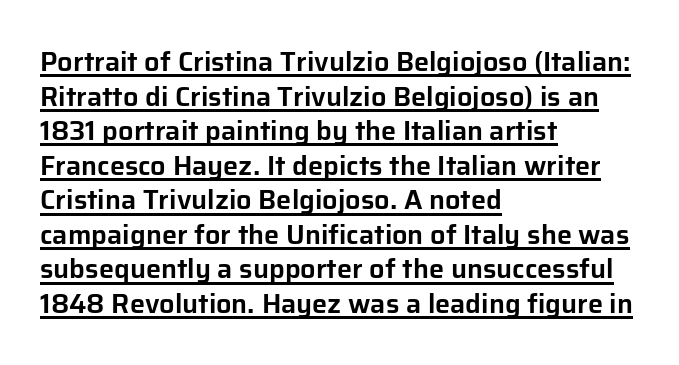
Every stem runs plumb, perpendicular to the baseline. What decoration does the sample have? An underline. Notice how descenders clear the ascenders below comfortably — that's standard leading. These lines stack with their left ends in a neat column. Honestly, the letter spacing is just normal — you wouldn't notice it.
